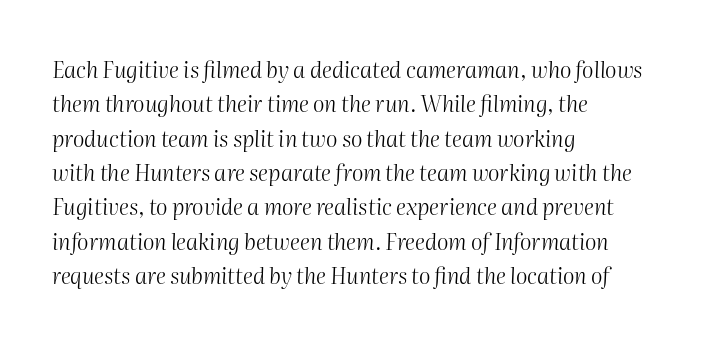
The image shows 22 px text type, italic (leaning right); set left-aligned, normal line spacing (1.56x), normal letter spacing, not underlined.
